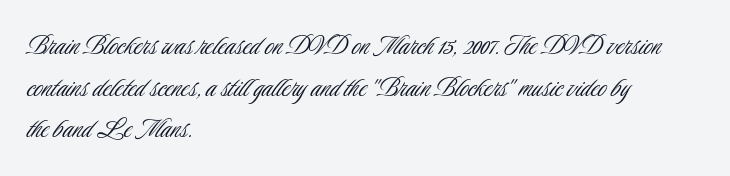
{"serif": "no", "bold": "no", "weight": "light", "width": "condensed", "stroke_contrast": "low", "x_height": "small", "monospaced": "no", "underline": "no", "align": "left", "line_spacing": "normal", "line_spacing_ratio": 1.34, "letter_spacing": "normal", "letter_spacing_em": 0.0, "glyph_px": 31}
